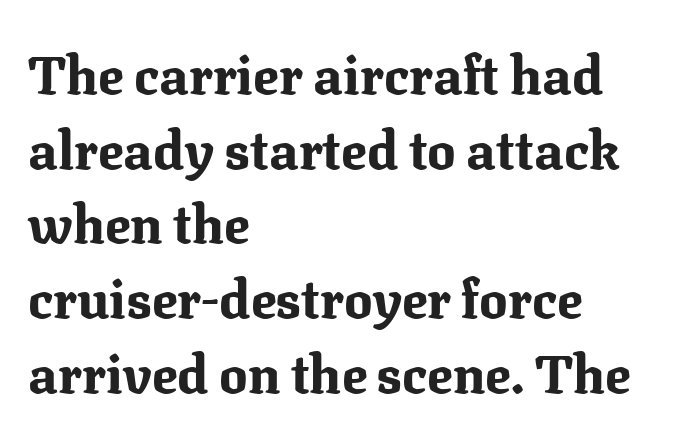
Quick note: not italic, upright. How heavy is the stroke? Heavy — this is a bold. In terms of letterspacing, this is plain default setting. Is this a fixed-width face? No — the glyphs have proportional, varying widths. The paragraph shown leans on its left margin. Just letters on the line, the space beneath them empty.
